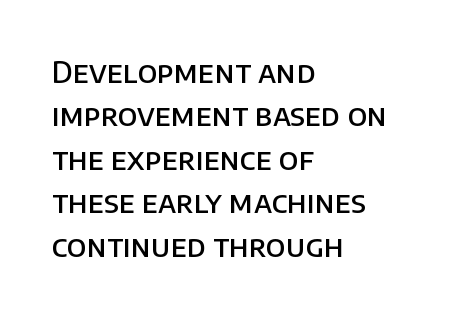
You could not count columns in this text — the font is proportionally spaced. Standard letterfit; no display-style spreading of the glyphs. The typesetter chose a ragged-right arrangement here. Descender tails drop into unmarked territory. How heavy is the stroke? Medium-heavy — a semibold, shy of bold.
